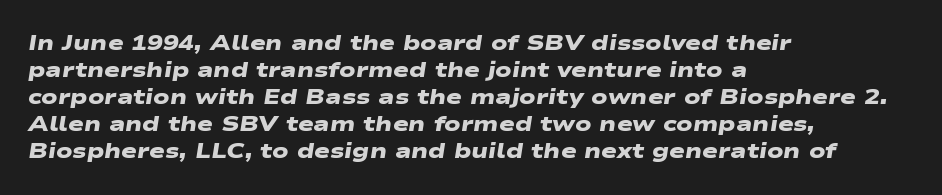
Q: Is the text bold? A: Yes.
Q: Is the text underlined? A: No.
Q: How is the paragraph aligned? A: Left-aligned.
Q: Is the spacing between letters normal or unusually wide? A: Normal.
Q: Is the spacing between lines tight, normal or loose? A: Normal.
